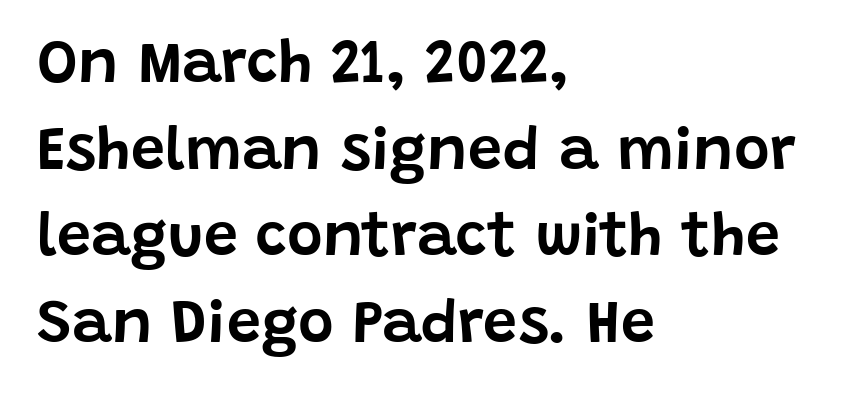
{"serif": "no", "italic": "no", "width": "normal", "stroke_contrast": "low", "x_height": "large", "monospaced": "no", "underline": "no", "align": "left", "line_spacing": "normal", "line_spacing_ratio": 1.42, "letter_spacing": "normal", "letter_spacing_em": 0.0, "glyph_px": 61}
